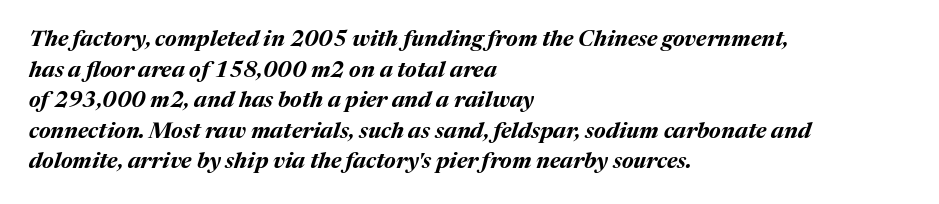
Q: Is the text bold? A: Yes.
Q: Is the text italic (slanted)? A: Yes, it leans right by about 17 degrees.
Q: Is the text underlined? A: No.
Q: How is the paragraph aligned? A: Left-aligned.
Q: Is the spacing between letters normal or unusually wide? A: Normal.
Q: Is the spacing between lines tight, normal or loose? A: Normal.
